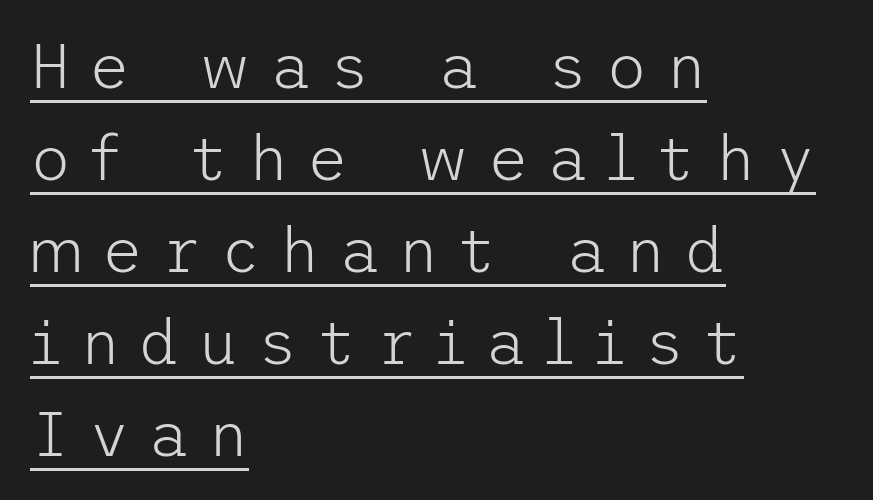
{"serif": "no", "italic": "no", "bold": "no", "weight": "light", "width": "normal", "stroke_contrast": "low", "x_height": "medium", "underline": "yes", "align": "left", "line_spacing": "normal", "line_spacing_ratio": 1.46, "letter_spacing": "wide", "letter_spacing_em": 0.29, "glyph_px": 63}
